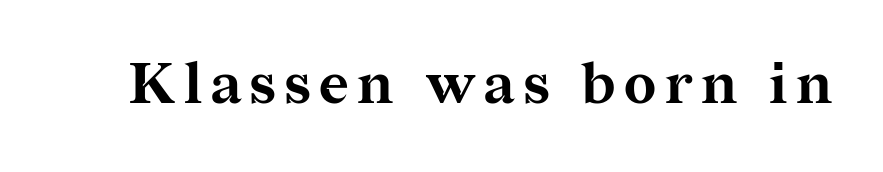
The image shows 57 px bold serif type, upright; set not underlined; medium stroke contrast and a medium x-height.
